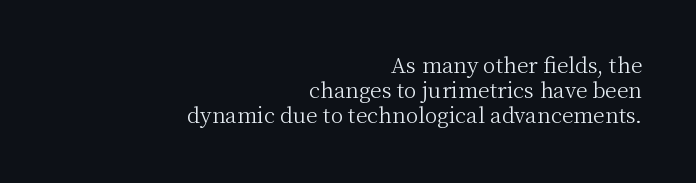
Q: Is the text bold? A: No.
Q: Is the text italic (slanted)? A: No, it is upright.
Q: Is the text underlined? A: No.
Q: How is the paragraph aligned? A: Right-aligned.
Q: Is the spacing between letters normal or unusually wide? A: Normal.
